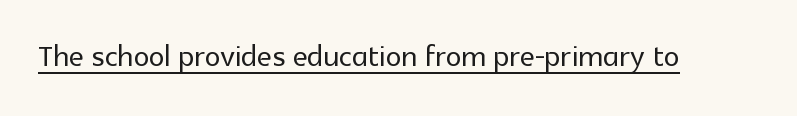
The image shows 40 px sans-serif type, upright; set normal letter spacing, underlined; a medium x-height.
